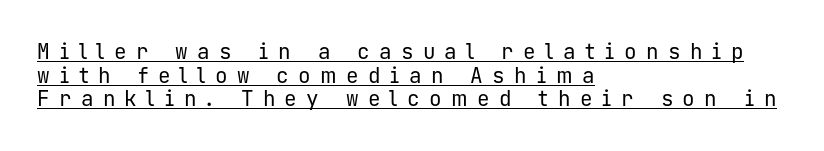
Q: Is the text bold? A: No.
Q: Is the text italic (slanted)? A: No, it is upright.
Q: Is the text underlined? A: Yes.
Q: How is the paragraph aligned? A: Left-aligned.
Q: Is the spacing between letters normal or unusually wide? A: Unusually wide.
Q: Is the spacing between lines tight, normal or loose? A: Tight.
